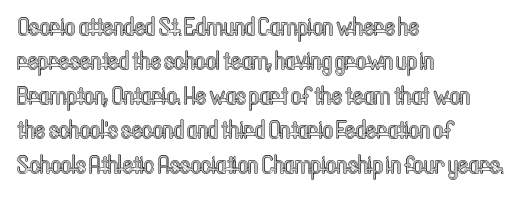
Q: Is the text italic (slanted)? A: No, it is upright.
Q: Is the text underlined? A: No.
Q: How is the paragraph aligned? A: Left-aligned.
Q: Is the spacing between letters normal or unusually wide? A: Normal.
Q: Is the spacing between lines tight, normal or loose? A: Normal.
